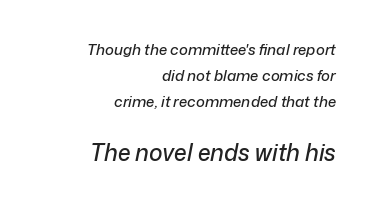
The image shows 23 px text type, italic (leaning right); set right-aligned, line spacing 1.75x, normal letter spacing, not underlined; the second (bottom) block is 1.53x larger.
